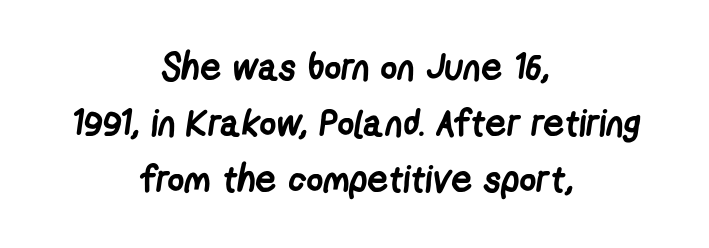
{"serif": "no", "bold": "yes", "weight": "semibold", "width": "condensed", "stroke_contrast": "low", "x_height": "medium", "monospaced": "no", "underline": "no", "align": "center", "line_spacing": "normal", "line_spacing_ratio": 1.51, "letter_spacing": "normal", "letter_spacing_em": 0.0, "glyph_px": 37}
